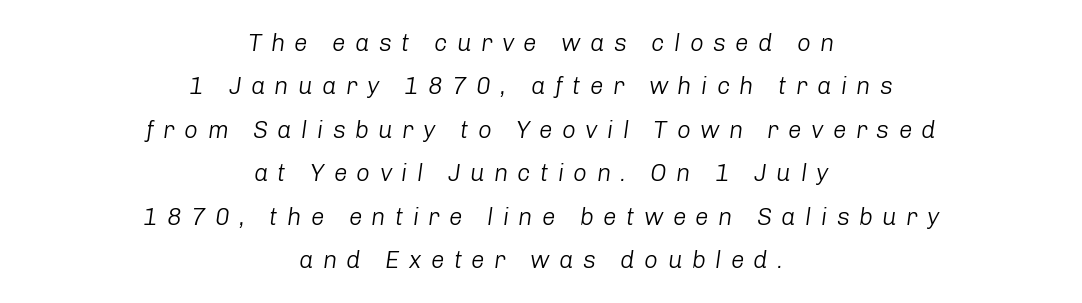
The font sits on the lighter half of the weight spectrum, regular included. This rendering features lettering with no underline. Line starts and ends both wander, symmetrically. These lines have a slow, spaced-out rhythm from letter to letter. The text carries the slant typical of an italic or oblique font.
